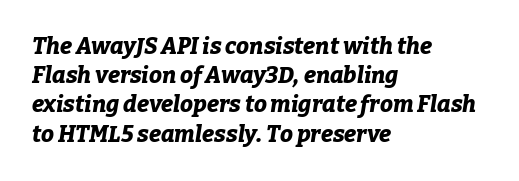
{"italic": "yes", "lean": "right", "slant_degrees": 9, "bold": "yes", "underline": "no", "align": "left", "line_spacing": "normal", "line_spacing_ratio": 1.27, "letter_spacing": "normal", "letter_spacing_em": 0.0, "glyph_px": 23}
